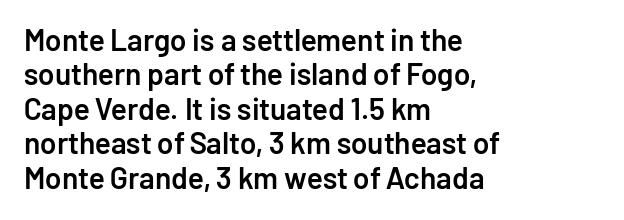
{"serif": "no", "italic": "no", "bold": "semi", "weight": "semibold", "width": "normal", "stroke_contrast": "low", "x_height": "medium", "monospaced": "no", "underline": "no", "align": "left", "line_spacing": "tight", "line_spacing_ratio": 1.15, "letter_spacing": "normal", "letter_spacing_em": 0.0, "glyph_px": 30}
